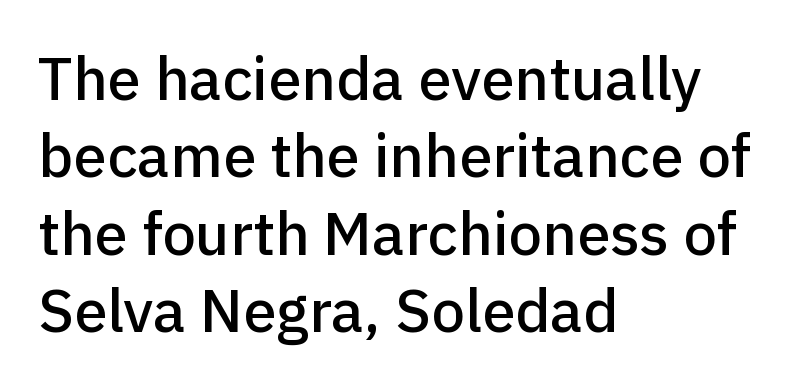
The image shows 60 px sans-serif type, upright; set left-aligned, normal line spacing (1.29x), normal letter spacing, not underlined; low stroke contrast and a medium x-height.
